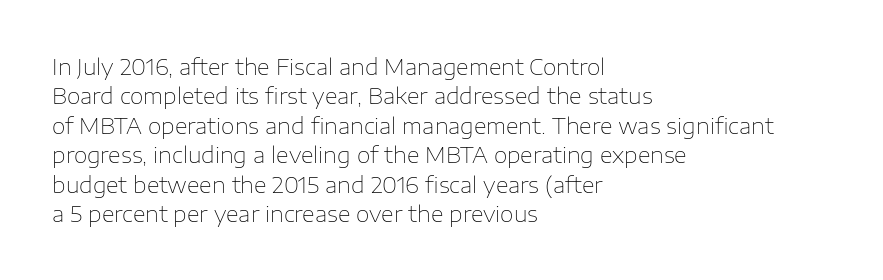
{"italic": "no", "bold": "no", "underline": "no", "align": "left", "line_spacing": "normal", "line_spacing_ratio": 1.34, "letter_spacing": "normal", "letter_spacing_em": 0.0, "glyph_px": 22}
